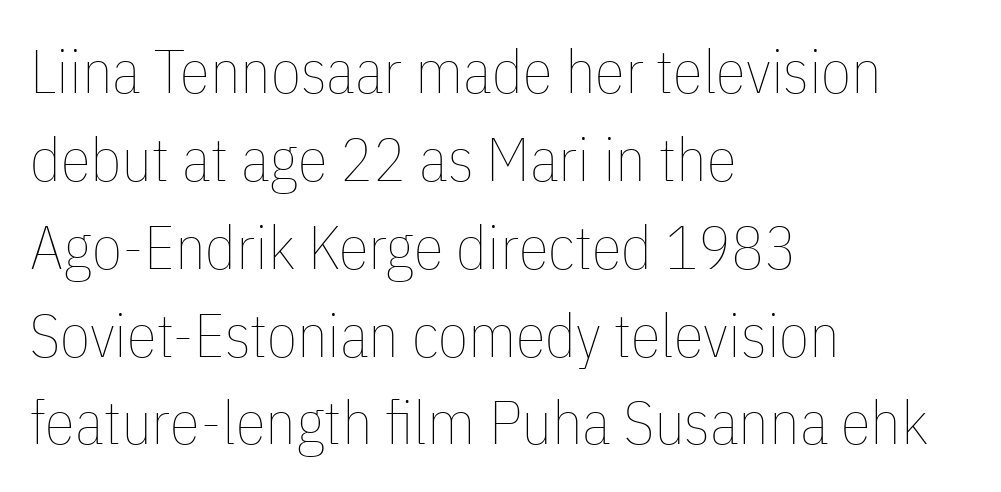
Tracking value appears to be zero — textbook default spacing. The typography opts for an upright posture over an oblique one. The vertical gap from one line to the next is medium. One-word summary of the alignment: left. No heavy texture on the line: the type isn't bold.
